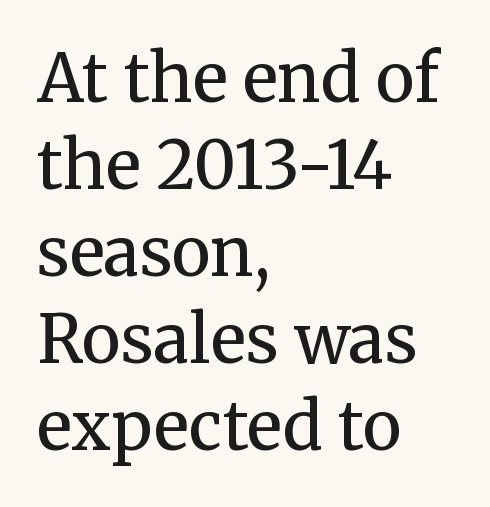
Q: Is the text bold? A: No.
Q: Is the text italic (slanted)? A: No, it is upright.
Q: Is the typeface a serif or a sans-serif typeface? A: Serif.
Q: Is the text underlined? A: No.
Q: How is the paragraph aligned? A: Left-aligned.
Q: Is the spacing between letters normal or unusually wide? A: Normal.
Q: Is the spacing between lines tight, normal or loose? A: Normal.
Q: Width (condensed, normal, or wide)? A: Normal.
Q: Stroke contrast? A: Medium.
Q: x-height? A: Medium.
Q: Monospaced? A: No.
